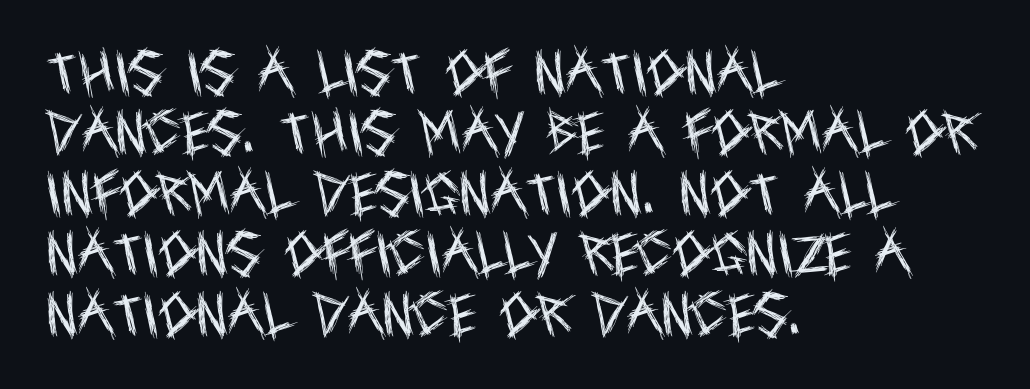
{"serif": "no", "italic": "no", "bold": "no", "weight": "regular", "width": "condensed", "x_height": "large", "monospaced": "no", "underline": "no", "align": "left", "line_spacing": "normal", "line_spacing_ratio": 1.26, "letter_spacing": "normal", "letter_spacing_em": 0.0, "glyph_px": 48}
